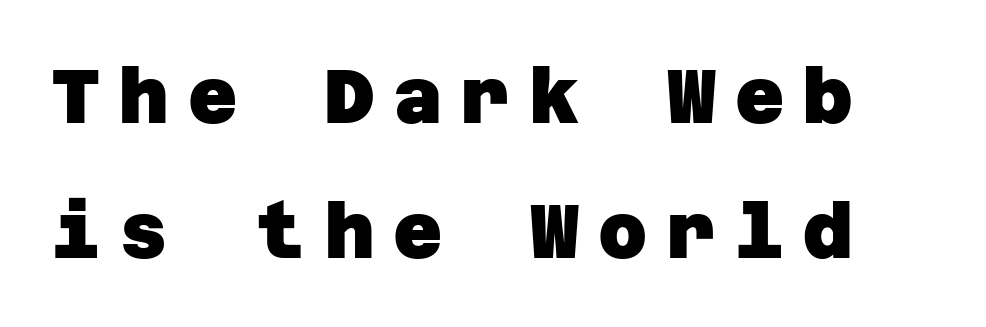
Clear beneath every line of the passage. Regarding serifs, this sample does without them. What stands out about the letter spacing? Its width — letters are far apart. Does the weight exceed regular? Yes, all the way to bold.
